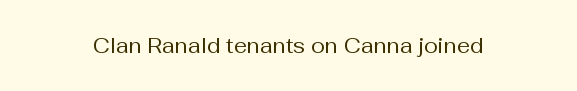
Q: Is the text bold? A: No.
Q: Is the text italic (slanted)? A: No, it is upright.
Q: Is the text underlined? A: No.
Q: Is the spacing between letters normal or unusually wide? A: Normal.
